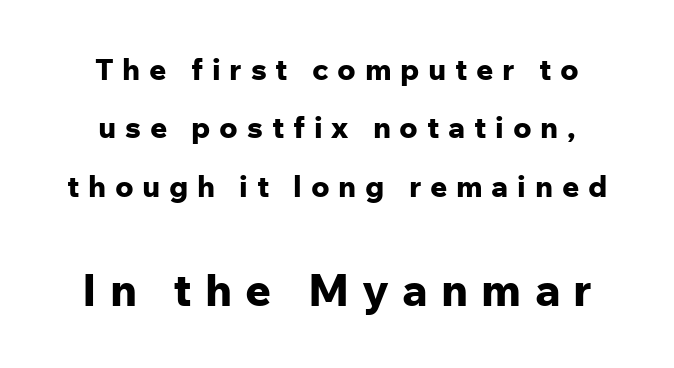
Every character sits straight up, as roman type does. The passage shown is emphatically bold. Caption: multi-line text, centered on the measure. Character size in the trailing block exceeds that of the leading block.
